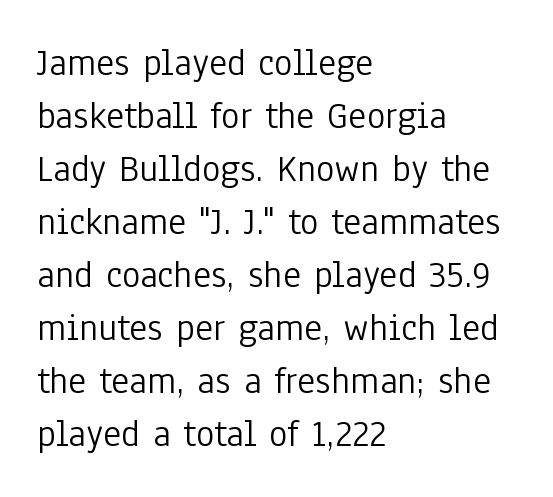
Q: Is the text bold? A: No.
Q: Is the text italic (slanted)? A: No, it is upright.
Q: Is the typeface a serif or a sans-serif typeface? A: Sans-serif.
Q: Is the text underlined? A: No.
Q: How is the paragraph aligned? A: Left-aligned.
Q: Is the spacing between letters normal or unusually wide? A: Normal.
Q: Is the spacing between lines tight, normal or loose? A: Normal.
Q: Width (condensed, normal, or wide)? A: Condensed.
Q: Stroke contrast? A: Low.
Q: x-height? A: Medium.
Q: Monospaced? A: No.
